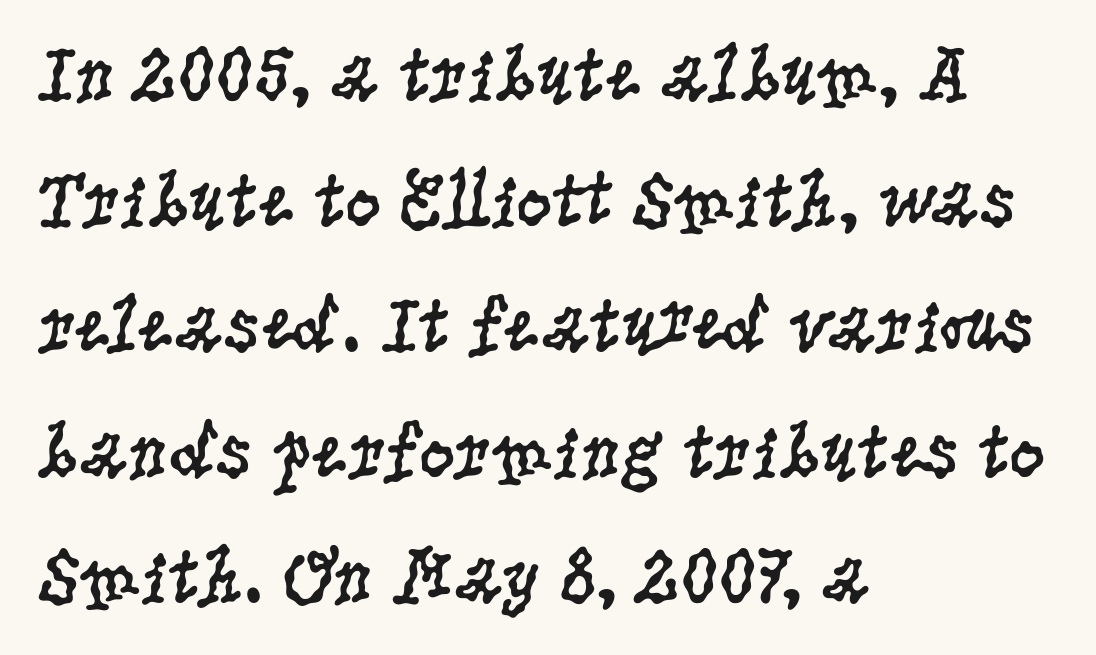
{"serif": "yes", "bold": "no", "weight": "regular", "width": "condensed", "stroke_contrast": "low", "x_height": "large", "monospaced": "no", "underline": "no", "align": "left", "line_spacing": "normal", "line_spacing_ratio": 1.57, "letter_spacing": "normal", "letter_spacing_em": 0.0, "glyph_px": 80}
